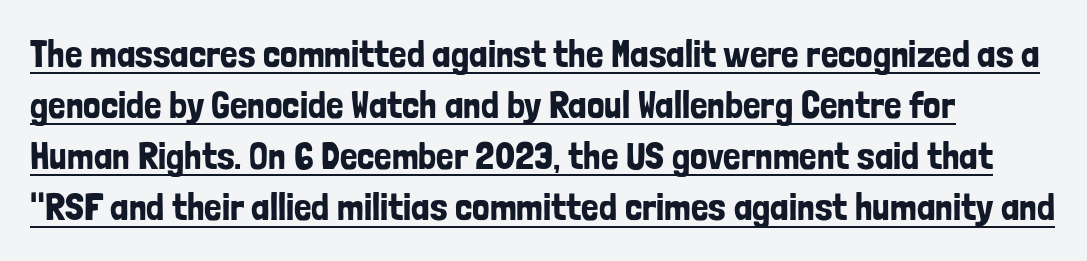
The image shows 39 px condensed sans-serif type, upright; set normal line spacing (1.31x), normal letter spacing, underlined; low stroke contrast and a medium x-height.
